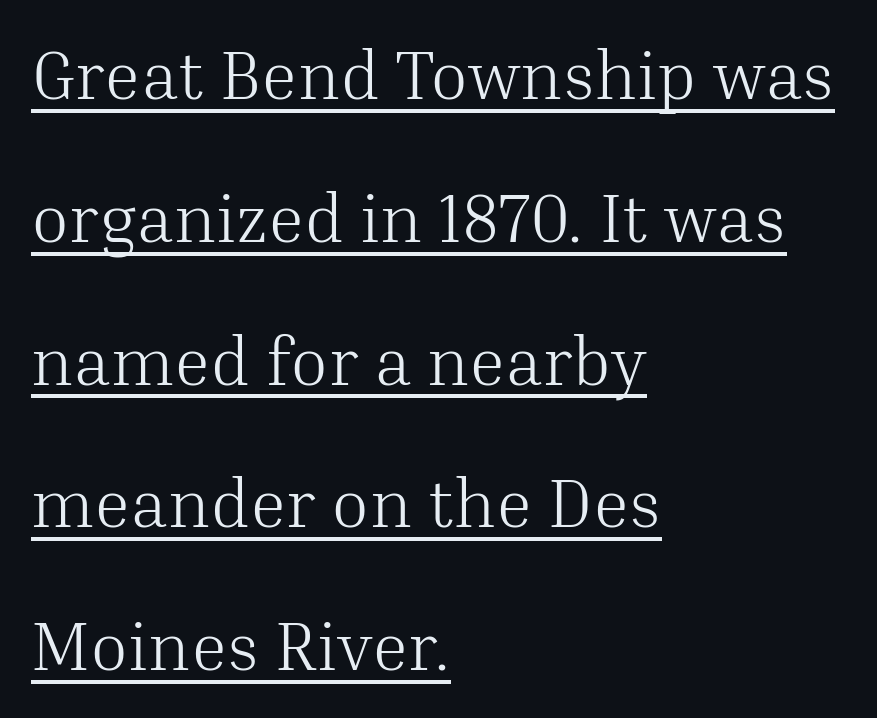
The image shows 69 px light serif type, upright; set left-aligned, loose line spacing (2.07x), normal letter spacing, underlined; medium stroke contrast and a medium x-height.
